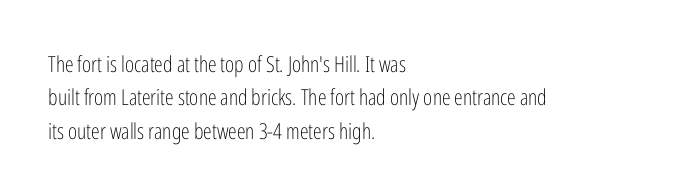
Q: Is the text bold? A: No.
Q: Is the text italic (slanted)? A: No, it is upright.
Q: Is the text underlined? A: No.
Q: How is the paragraph aligned? A: Left-aligned.
Q: Is the spacing between letters normal or unusually wide? A: Normal.
Q: Is the spacing between lines tight, normal or loose? A: Normal.
